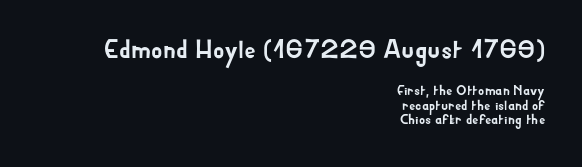
Q: Is the text italic (slanted)? A: No, it is upright.
Q: Is the text underlined? A: No.
Q: How is the paragraph aligned? A: Right-aligned.
Q: Is the spacing between letters normal or unusually wide? A: Normal.
Q: Is the spacing between lines tight, normal or loose? A: Tight.
Q: Which block of text is set in a larger size, the first (top) or the second (bottom)? A: The first (top) one.
